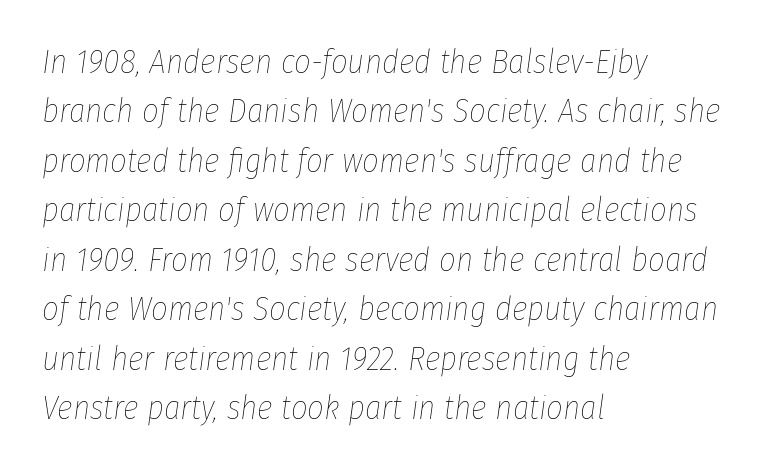
Each new line begins a customary step beneath the previous one. Stems and bowls with no extra thickness — not bold. Words appear dense and cohesive because spacing is normal. Reading down the block, your eye returns to a fixed left position each line. If you drew a line through each stem, it would be angled.
